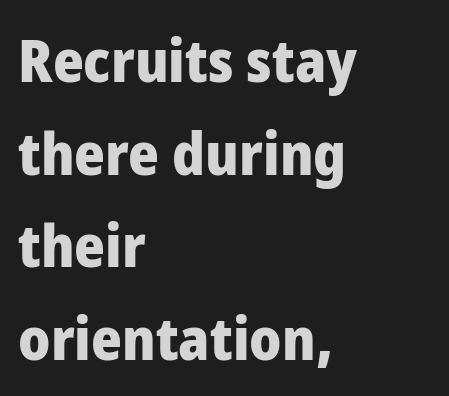
Successive baselines arrive at the customary interval. Grotesque or geometric, the face here clearly has no serifs. Character widths vary here, with narrow letters taking less room than wide ones. The gap between lines stays unmarked. How heavy is the stroke? Heavy — this is a bold. The lettering holds an erect, upright posture throughout.
